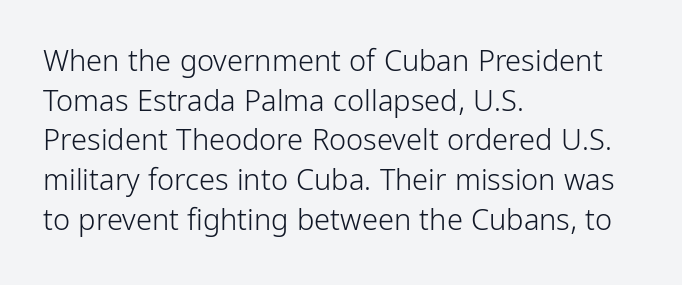
{"serif": "no", "italic": "no", "bold": "no", "weight": "light", "width": "condensed", "stroke_contrast": "low", "x_height": "medium", "monospaced": "no", "underline": "no", "align": "left", "line_spacing": "normal", "line_spacing_ratio": 1.37, "letter_spacing": "normal", "letter_spacing_em": 0.0, "glyph_px": 29}
